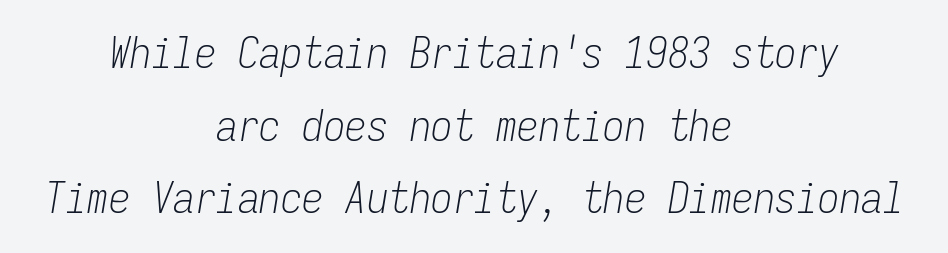
Q: Is the text bold? A: No.
Q: Is the text italic (slanted)? A: Yes, it leans right by about 9 degrees.
Q: Is the text underlined? A: No.
Q: How is the paragraph aligned? A: Centered.
Q: Is the spacing between letters normal or unusually wide? A: Normal.
Q: Is the spacing between lines tight, normal or loose? A: Normal.
Q: Width (condensed, normal, or wide)? A: Condensed.
Q: Stroke contrast? A: Low.
Q: x-height? A: Medium.
Q: Monospaced? A: Yes.
